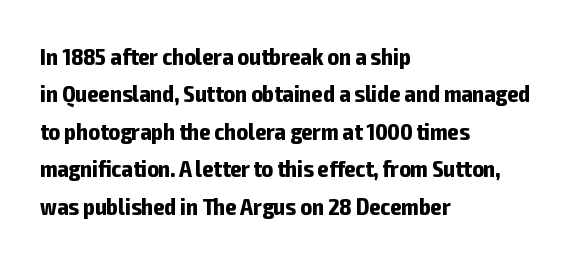
Underline: absent. Strokes here are thick enough to call this a true bold. This block has exactly the height ordinary leading produces. Standard letterfit; no display-style spreading of the glyphs. The lines are quadded left.
